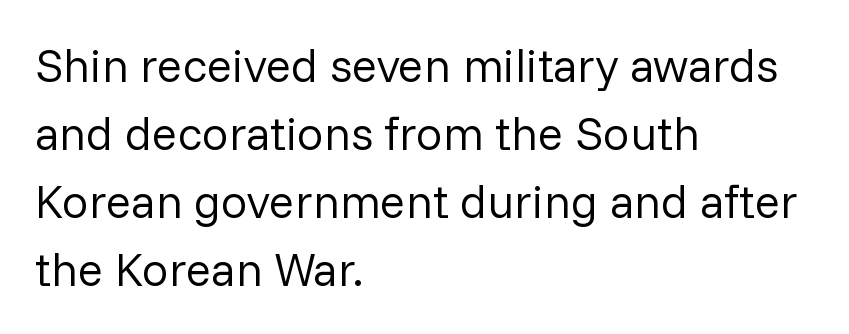
Q: Is the text bold? A: No.
Q: Is the text italic (slanted)? A: No, it is upright.
Q: Is the typeface a serif or a sans-serif typeface? A: Sans-serif.
Q: Is the text underlined? A: No.
Q: How is the paragraph aligned? A: Left-aligned.
Q: Is the spacing between letters normal or unusually wide? A: Normal.
Q: Is the spacing between lines tight, normal or loose? A: Normal.
Q: Width (condensed, normal, or wide)? A: Normal.
Q: Stroke contrast? A: Low.
Q: x-height? A: Medium.
Q: Monospaced? A: No.
